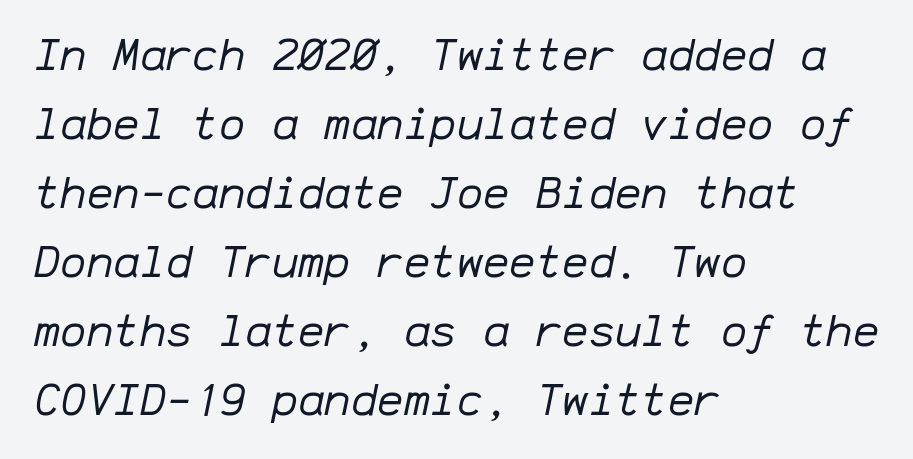
Q: Is the text bold? A: No.
Q: Is the text italic (slanted)? A: Yes, it leans right by about 12 degrees.
Q: Is the text underlined? A: No.
Q: How is the paragraph aligned? A: Left-aligned.
Q: Is the spacing between letters normal or unusually wide? A: Normal.
Q: Is the spacing between lines tight, normal or loose? A: Normal.
Q: Width (condensed, normal, or wide)? A: Normal.
Q: Stroke contrast? A: Low.
Q: x-height? A: Medium.
Q: Monospaced? A: Yes.
